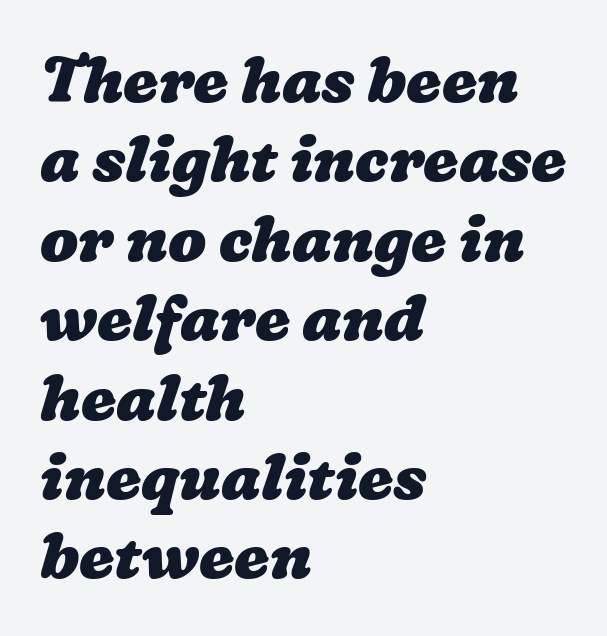
Q: Is the text bold? A: Yes.
Q: Is the text underlined? A: No.
Q: How is the paragraph aligned? A: Left-aligned.
Q: Is the spacing between letters normal or unusually wide? A: Normal.
Q: Is the spacing between lines tight, normal or loose? A: Normal.
Q: Width (condensed, normal, or wide)? A: Wide.
Q: Stroke contrast? A: Low.
Q: x-height? A: Medium.
Q: Monospaced? A: No.
